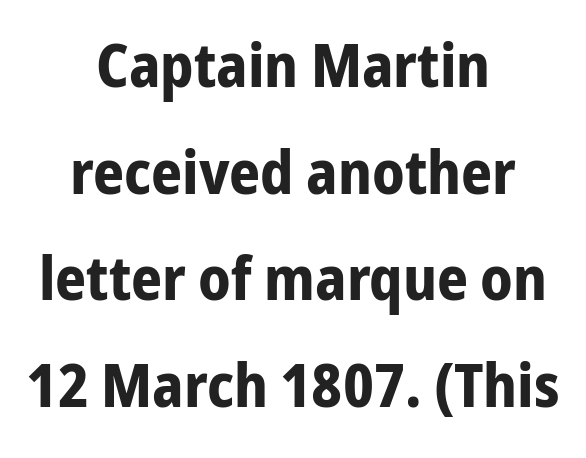
A sans-serif font was chosen for this passage. Stroke thickness is high; the sample reads as a true bold. A clean baseline with only descenders dipping below it. The letters advance in unequal steps, a hallmark of proportional type. Centered paragraph, ragged on both sides. Tracking value appears to be zero — textbook default spacing.
